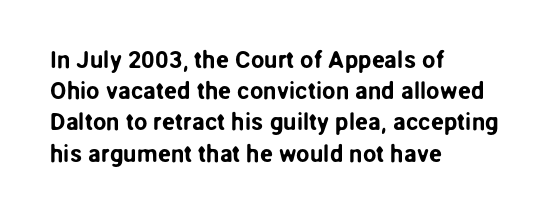
The image shows 24 px text type, upright; set left-aligned, normal line spacing (1.3x), normal letter spacing, not underlined.
